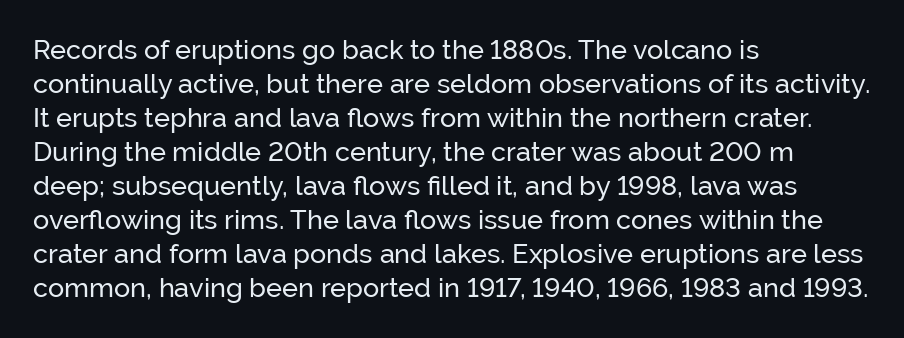
This sample uses plain, unmodified letter spacing. The setting favours the left margin, as ordinary paragraphs usually do. Does the lettering tilt? It doesn't — this is upright. Is there much room between lines? A standard amount, neither cramped nor airy.
